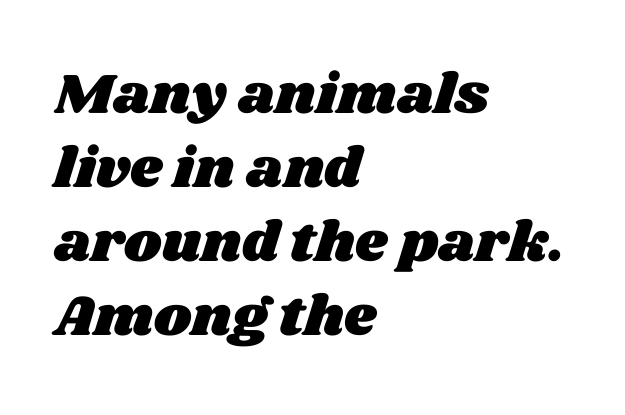
The image shows 57 px wide type; set left-aligned, normal line spacing (1.3x), normal letter spacing, not underlined; medium stroke contrast and a large x-height.
